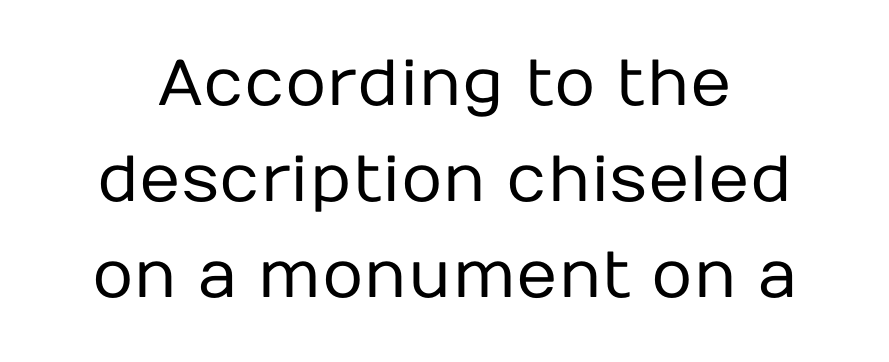
Q: Is the text bold? A: No.
Q: Is the text italic (slanted)? A: No, it is upright.
Q: Is the typeface a serif or a sans-serif typeface? A: Sans-serif.
Q: Is the text underlined? A: No.
Q: Is the spacing between letters normal or unusually wide? A: Normal.
Q: Is the spacing between lines tight, normal or loose? A: Normal.
Q: Width (condensed, normal, or wide)? A: Normal.
Q: Stroke contrast? A: Low.
Q: x-height? A: Medium.
Q: Monospaced? A: No.
